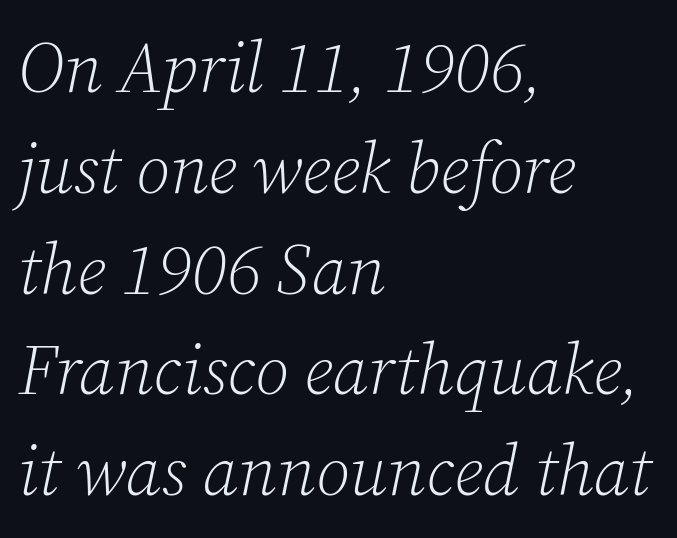
Q: Is the text bold? A: No.
Q: Is the text italic (slanted)? A: Yes, it leans right by about 12 degrees.
Q: Is the typeface a serif or a sans-serif typeface? A: Serif.
Q: Is the text underlined? A: No.
Q: How is the paragraph aligned? A: Left-aligned.
Q: Is the spacing between letters normal or unusually wide? A: Normal.
Q: Is the spacing between lines tight, normal or loose? A: Normal.
Q: Width (condensed, normal, or wide)? A: Normal.
Q: Stroke contrast? A: Low.
Q: x-height? A: Medium.
Q: Monospaced? A: No.
